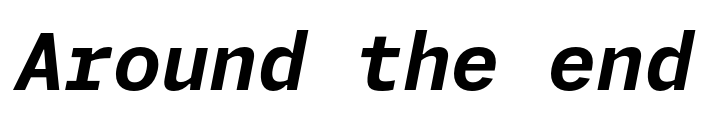
Q: Is the text bold? A: Yes.
Q: Is the text italic (slanted)? A: Yes, it leans right by about 11 degrees.
Q: Is the text underlined? A: No.
Q: Is the spacing between letters normal or unusually wide? A: Normal.
Q: Width (condensed, normal, or wide)? A: Normal.
Q: Stroke contrast? A: Low.
Q: x-height? A: Medium.
